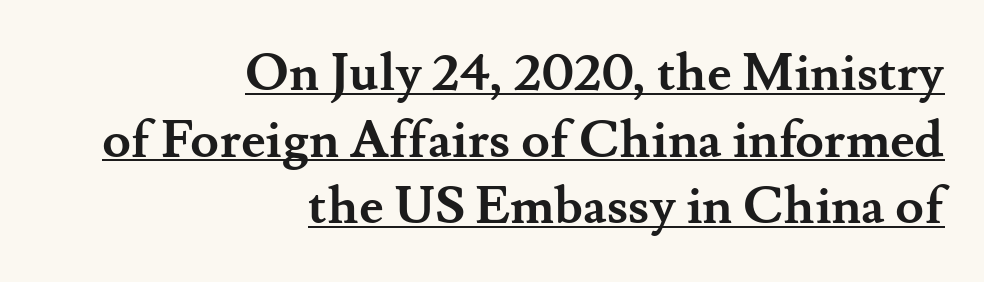
A continuous stroke trails under the words, as in a hyperlink. Alignment: flush right. Ascenders rise straight up at ninety degrees. Observe the ordinary spacing: letters are neighbours, not strangers.
